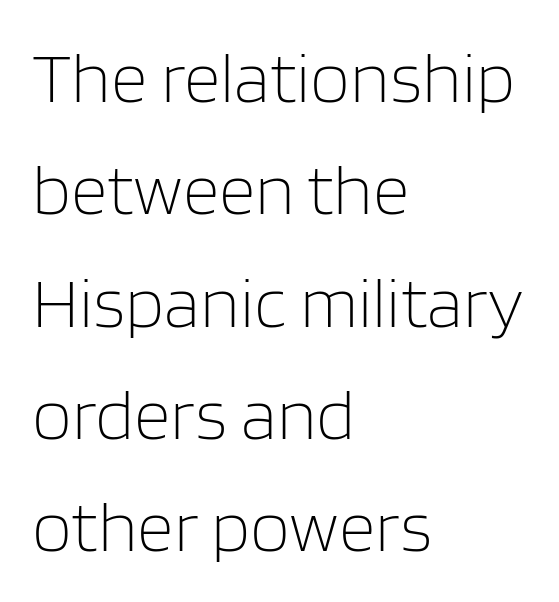
Ink coverage per letter is moderate at most. Vertically, the passage feels balanced, rows spaced as you'd expect. Check under the words: just untouched page. Font category for this specimen: sans-serif. Horizontal alignment here is leftward, the default for most running prose.
